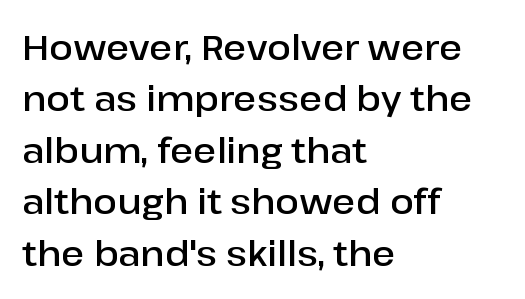
Each new line begins a customary step beneath the previous one. These lines carry some extra weight — a demibold, not a full bold. Classification — sans serif. Clear beneath every line of the passage. The face used here is proportionally spaced, like ordinary book or web type. Typeset ragged right — the left edge is the straight one.
